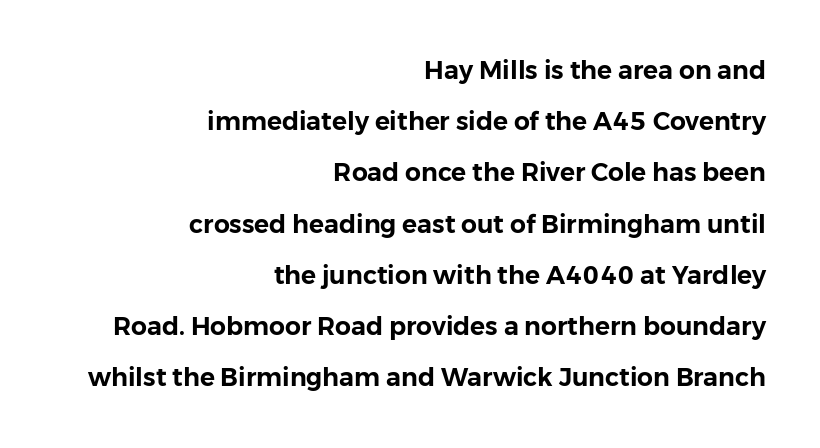
{"italic": "no", "underline": "no", "align": "right", "line_spacing": "loose", "line_spacing_ratio": 2.05, "letter_spacing": "normal", "letter_spacing_em": 0.0, "glyph_px": 25}
